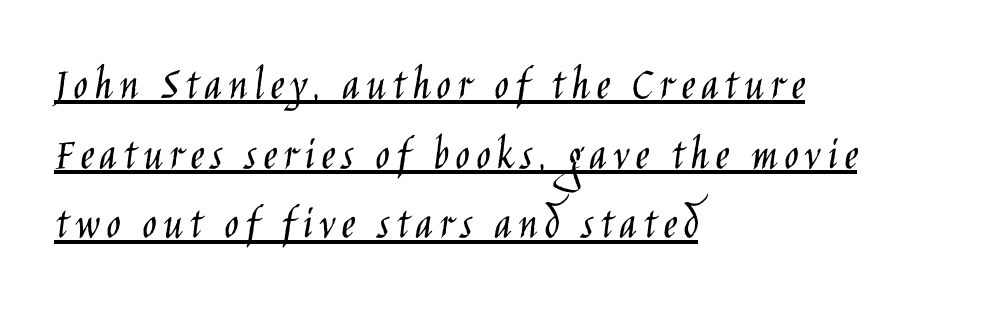
The image shows 48 px light, condensed sans-serif type; set left-aligned, normal line spacing (1.45x), underlined; low stroke contrast and a large x-height.
